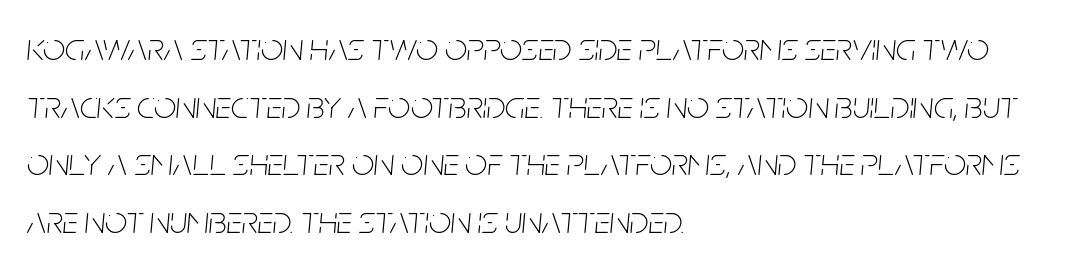
The image shows 39 px thin, condensed type, italic (leaning right); set left-aligned, normal line spacing (1.48x), normal letter spacing, not underlined; low stroke contrast and a large x-height.
